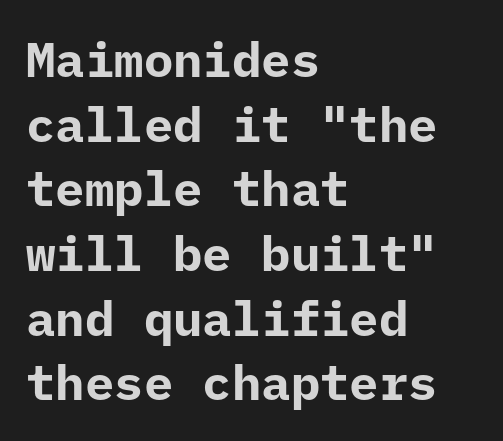
{"serif": "no", "italic": "no", "bold": "yes", "weight": "bold", "width": "normal", "stroke_contrast": "low", "x_height": "medium", "monospaced": "yes", "underline": "no", "align": "left", "line_spacing": "normal", "line_spacing_ratio": 1.32, "letter_spacing": "normal", "letter_spacing_em": 0.0, "glyph_px": 49}
